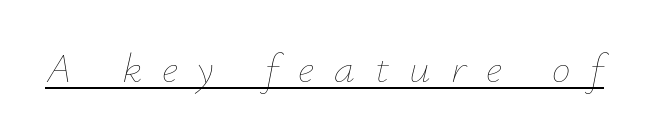
The image shows 42 px thin type, italic (leaning right); set unusually wide letter spacing (+0.48 em), underlined; low stroke contrast and a small x-height.
